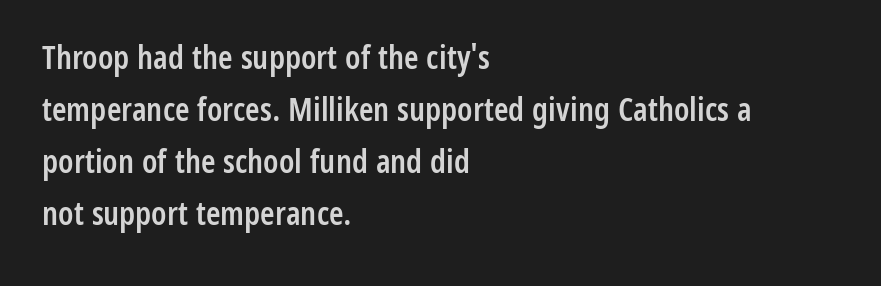
Q: Is the text bold? A: Semi-bold.
Q: Is the text italic (slanted)? A: No, it is upright.
Q: Is the typeface a serif or a sans-serif typeface? A: Sans-serif.
Q: Is the text underlined? A: No.
Q: How is the paragraph aligned? A: Left-aligned.
Q: Is the spacing between letters normal or unusually wide? A: Normal.
Q: Is the spacing between lines tight, normal or loose? A: Normal.
Q: Width (condensed, normal, or wide)? A: Condensed.
Q: Stroke contrast? A: Low.
Q: x-height? A: Medium.
Q: Monospaced? A: No.
